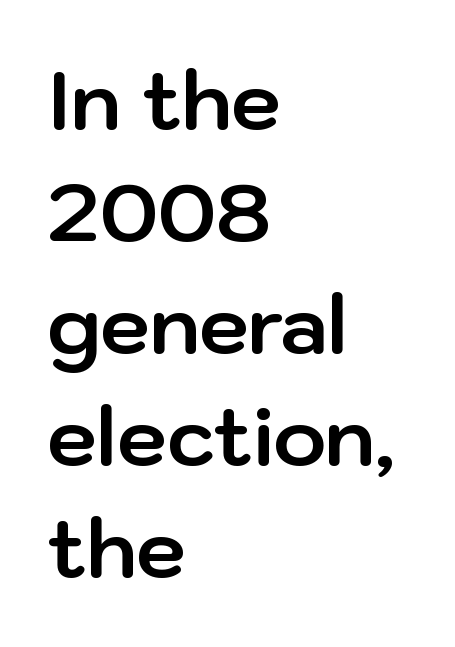
The image shows 80 px bold sans-serif type, upright; set left-aligned, normal line spacing (1.4x), normal letter spacing, not underlined; low stroke contrast and a medium x-height.
